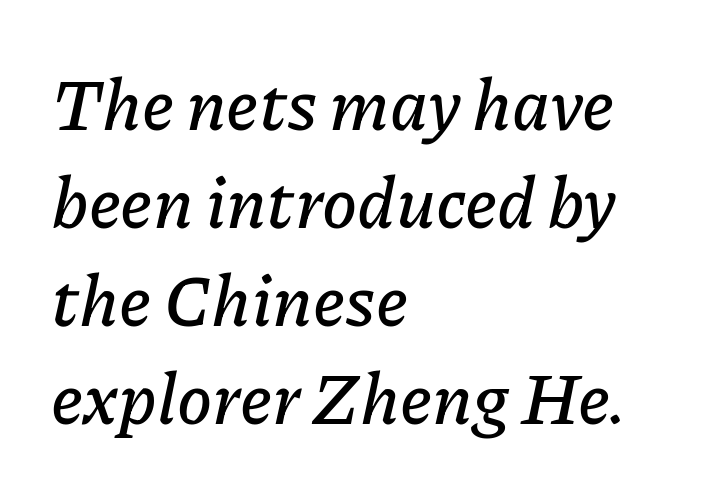
Think of a printed novel: that variable character pitch is what you see here. This rendering uses left alignment, leaving the right contour irregular. The space directly below the letters is spotless. The whole block is typeset with a tilt. In terms of letterspacing, this is plain default setting.
